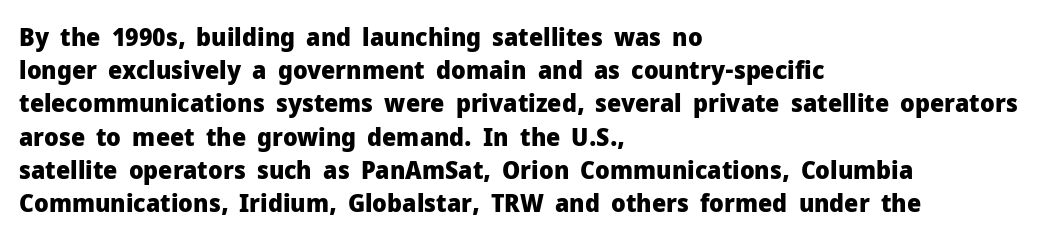
The image shows 25 px bold type, upright; set left-aligned, normal line spacing (1.33x), normal letter spacing, not underlined.
